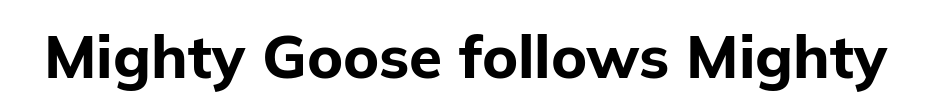
Q: Is the text bold? A: Yes.
Q: Is the text italic (slanted)? A: No, it is upright.
Q: Is the typeface a serif or a sans-serif typeface? A: Sans-serif.
Q: Is the text underlined? A: No.
Q: Is the spacing between letters normal or unusually wide? A: Normal.
Q: Width (condensed, normal, or wide)? A: Normal.
Q: Stroke contrast? A: Low.
Q: x-height? A: Medium.
Q: Monospaced? A: No.
